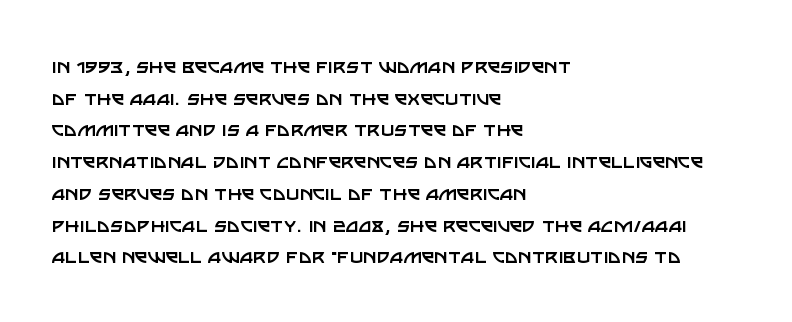
Q: Is the text bold? A: No.
Q: Is the text italic (slanted)? A: No, it is upright.
Q: Is the text underlined? A: No.
Q: How is the paragraph aligned? A: Left-aligned.
Q: Is the spacing between letters normal or unusually wide? A: Normal.
Q: Is the spacing between lines tight, normal or loose? A: Normal.
